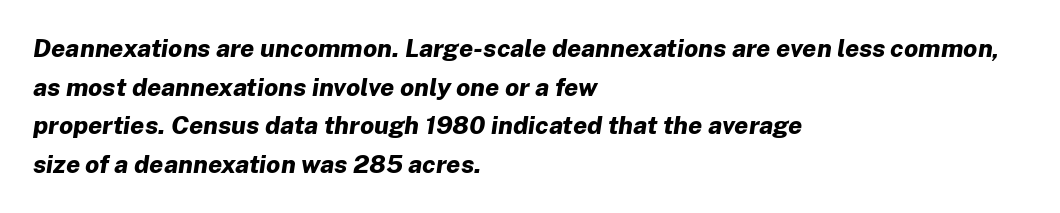
{"italic": "yes", "lean": "right", "slant_degrees": 8, "bold": "yes", "underline": "no", "align": "left", "line_spacing": "normal", "line_spacing_ratio": 1.55, "letter_spacing": "normal", "letter_spacing_em": 0.0, "glyph_px": 25}
